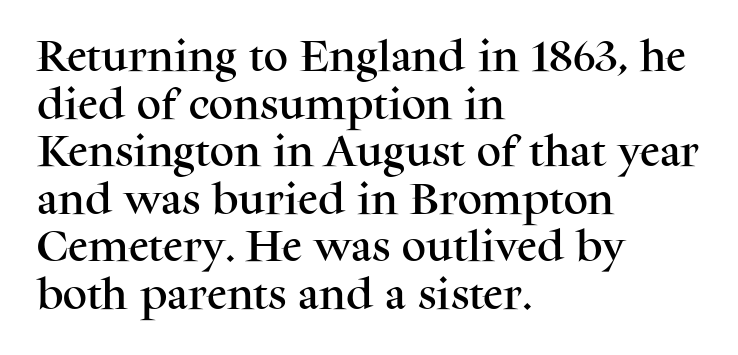
The image shows 34 px serif type, upright; set left-aligned, normal line spacing (1.4x), normal letter spacing, not underlined; medium stroke contrast and a medium x-height.
